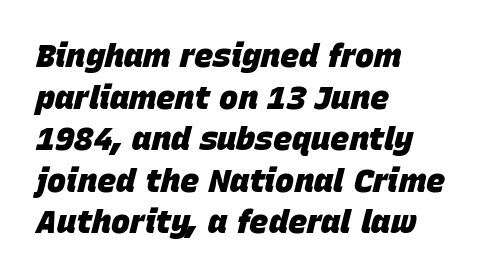
{"italic": "yes", "lean": "right", "slant_degrees": 15, "bold": "yes", "weight": "heavy", "width": "normal", "stroke_contrast": "low", "x_height": "large", "monospaced": "no", "underline": "no", "align": "left", "line_spacing": "normal", "line_spacing_ratio": 1.3, "letter_spacing": "normal", "letter_spacing_em": 0.0, "glyph_px": 32}
